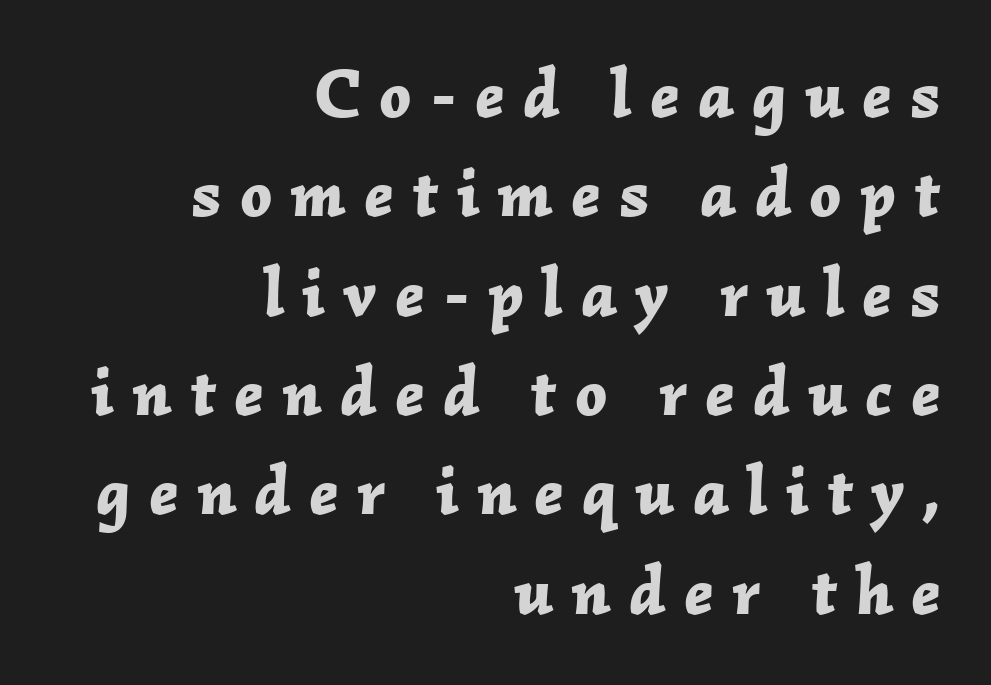
The passage shown has open, widely tracked lettering throughout. All the whitespace from short lines collects on the left. The glyphs have the mass of a bold cut. It's the slanting kind of type. In terms of leading, this rendering sits right in the middle. Quick note: underline off.
